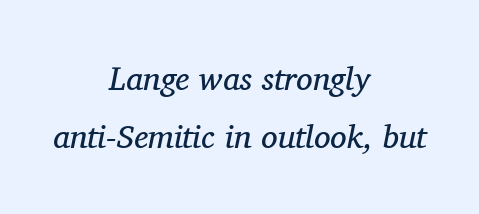
Q: Is the text bold? A: No.
Q: Is the text italic (slanted)? A: Yes, it leans right by about 11 degrees.
Q: Is the typeface a serif or a sans-serif typeface? A: Serif.
Q: Is the text underlined? A: No.
Q: How is the paragraph aligned? A: Centered.
Q: Is the spacing between letters normal or unusually wide? A: Normal.
Q: Width (condensed, normal, or wide)? A: Normal.
Q: Stroke contrast? A: Medium.
Q: x-height? A: Medium.
Q: Monospaced? A: No.
